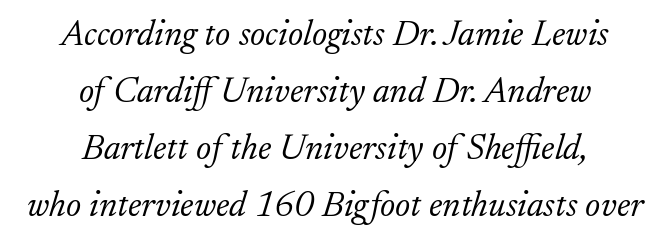
Does the leading feel generous? No, just average. The rendering keeps characters at their native spacing. Would a proofreader flag this as italicized? Yes. These lines are composed in type with serifs. No extra ink here — the face is not bold.
